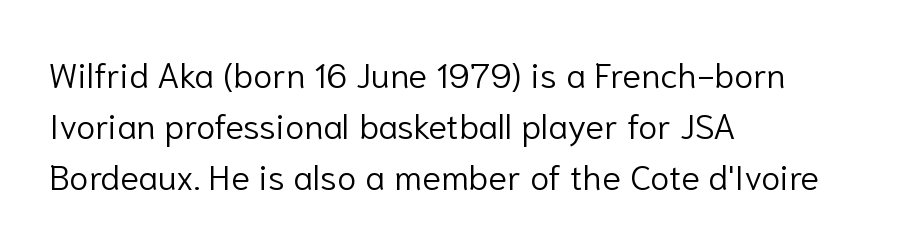
The font's upright variant was chosen for this text. Alignment: flush left. Stroke terminals: plain, sans-serif. These lines sit exactly where default settings would place them. The characters are drawn with everyday or finer stroke widths. The baseline area is clear.
